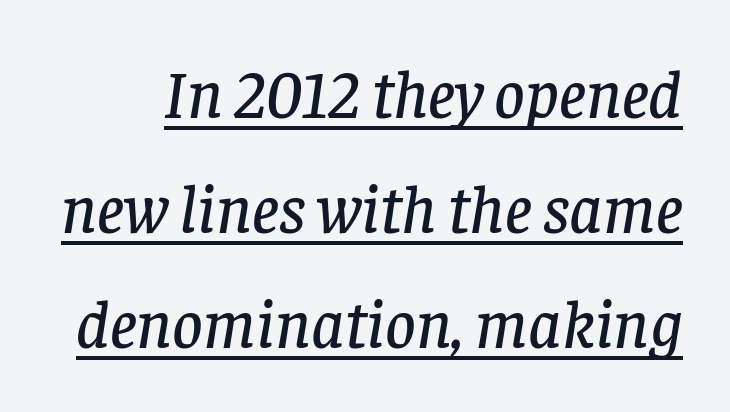
The text was rendered using a seriffed face with decorative stroke endings. Somebody hit Ctrl+U on this one — the words are underlined. Spacing verdict: proportional, widths tailored to each character. A typesetter would mark this as italic. Glyph-to-glyph distance matches everyday printed text.
